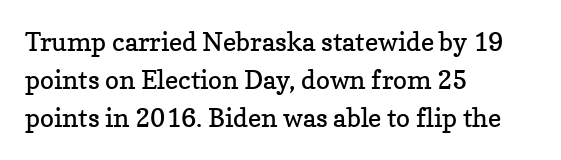
Q: Is the text bold? A: No.
Q: Is the text italic (slanted)? A: No, it is upright.
Q: Is the text underlined? A: No.
Q: How is the paragraph aligned? A: Left-aligned.
Q: Is the spacing between letters normal or unusually wide? A: Normal.
Q: Is the spacing between lines tight, normal or loose? A: Normal.
